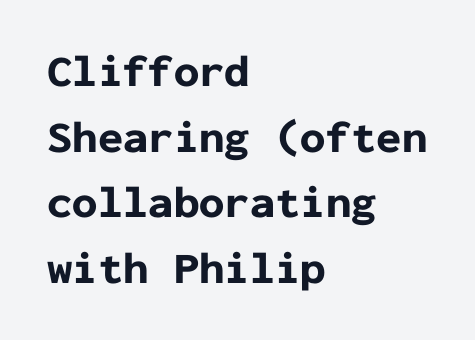
Q: Is the text bold? A: Yes.
Q: Is the text italic (slanted)? A: No, it is upright.
Q: Is the typeface a serif or a sans-serif typeface? A: Sans-serif.
Q: Is the text underlined? A: No.
Q: How is the paragraph aligned? A: Left-aligned.
Q: Is the spacing between letters normal or unusually wide? A: Normal.
Q: Is the spacing between lines tight, normal or loose? A: Normal.
Q: Width (condensed, normal, or wide)? A: Normal.
Q: Stroke contrast? A: Low.
Q: x-height? A: Medium.
Q: Monospaced? A: Yes.
